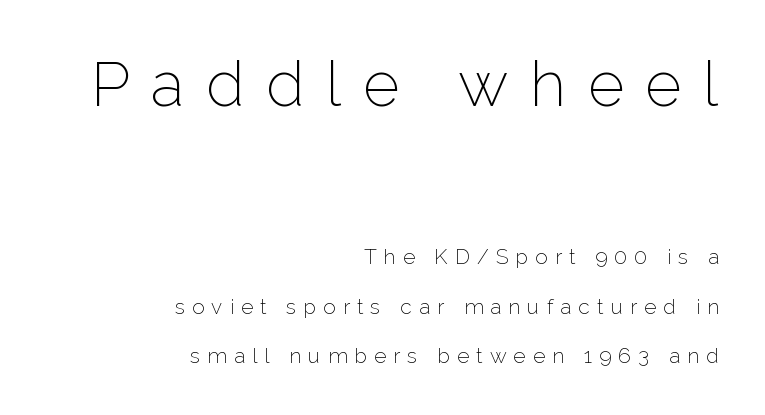
The image shows 63 px light sans-serif type, upright; set right-aligned, loose line spacing (2.35x), unusually wide letter spacing (+0.34 em), not underlined; the first (top) block is 3.0x larger; low stroke contrast and a medium x-height.
